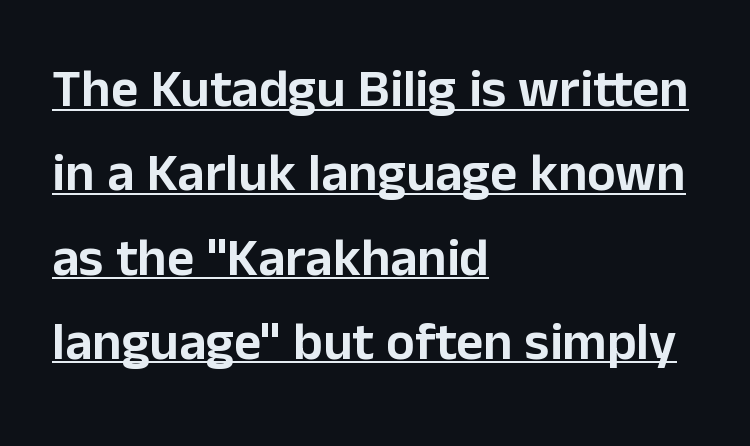
{"serif": "no", "italic": "no", "width": "normal", "stroke_contrast": "low", "x_height": "medium", "monospaced": "no", "underline": "yes", "align": "left", "line_spacing": "normal", "line_spacing_ratio": 1.59, "letter_spacing": "normal", "letter_spacing_em": 0.0, "glyph_px": 53}
